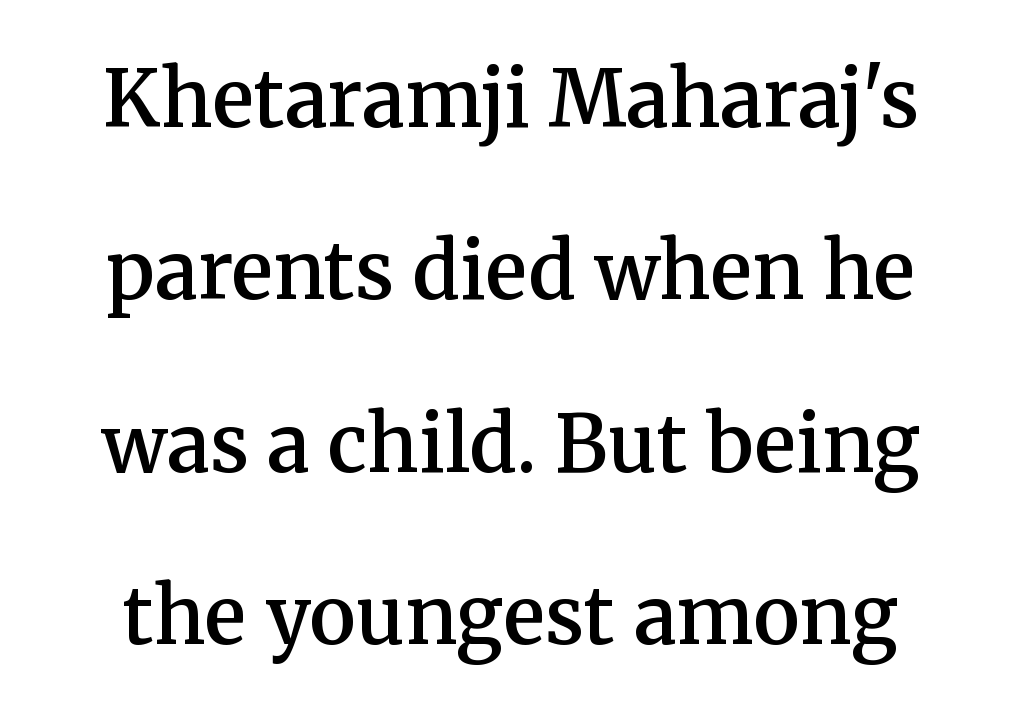
{"serif": "yes", "italic": "no", "bold": "semi", "weight": "semibold", "width": "normal", "stroke_contrast": "medium", "x_height": "medium", "monospaced": "no", "underline": "no", "line_spacing": "loose", "line_spacing_ratio": 2.21, "letter_spacing": "normal", "letter_spacing_em": 0.0, "glyph_px": 78}
